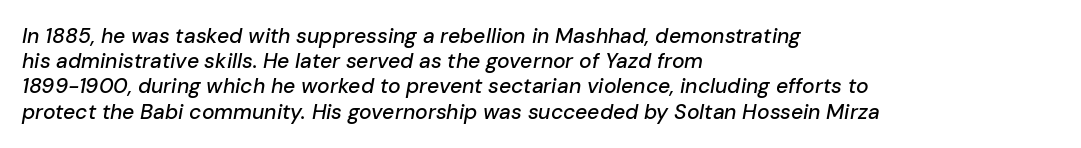
Q: Is the text italic (slanted)? A: Yes, it leans right by about 10 degrees.
Q: Is the text underlined? A: No.
Q: How is the paragraph aligned? A: Left-aligned.
Q: Is the spacing between letters normal or unusually wide? A: Normal.
